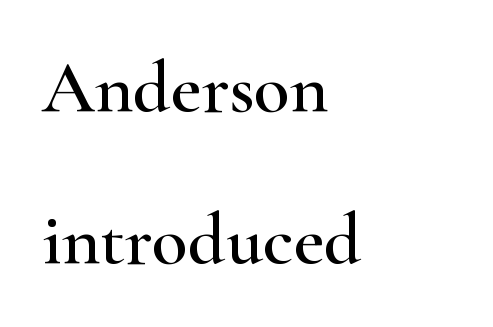
The space beneath each line is pristine and unruled. A typesetter would mark this as roman, not italic. Typographically, this falls in the serif category. In terms of letterspacing, this is plain default setting.
